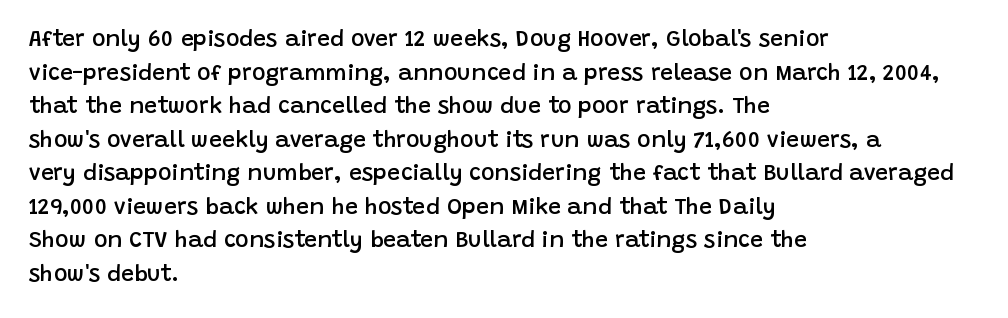
The image shows 23 px text type, upright; set left-aligned, normal line spacing (1.46x), normal letter spacing, not underlined.
